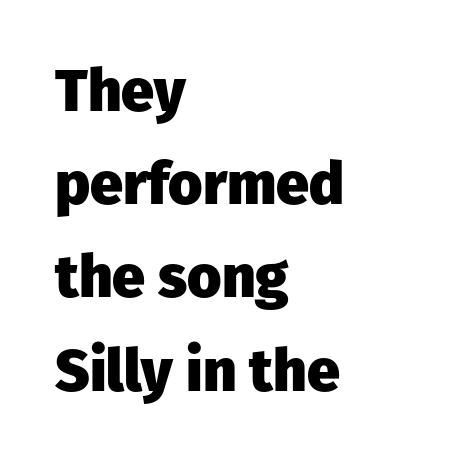
{"serif": "no", "italic": "no", "bold": "yes", "weight": "heavy", "width": "normal", "stroke_contrast": "low", "x_height": "medium", "monospaced": "no", "underline": "no", "align": "left", "line_spacing": "normal", "line_spacing_ratio": 1.58, "letter_spacing": "normal", "letter_spacing_em": 0.0, "glyph_px": 59}
